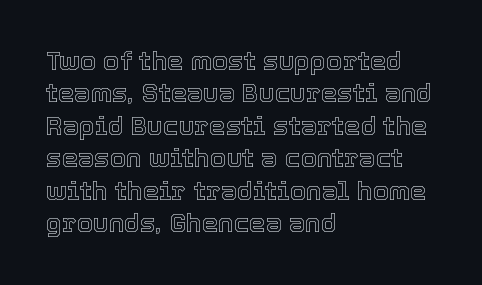
These lines sit exactly where default settings would place them. The letters stand upright; this is a roman face. Typeset ragged right — the left edge is the straight one. Just letters on the line, the space beneath them empty. Caption: standard tracking, unaltered.
